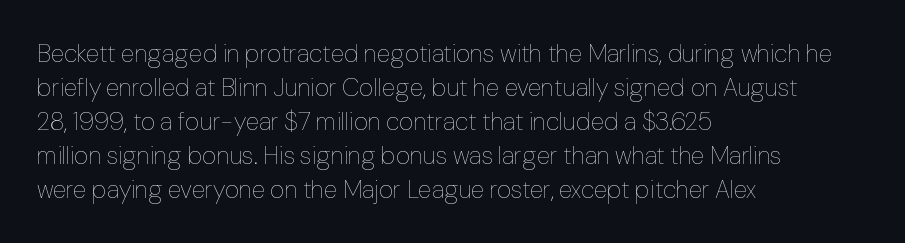
Q: Is the text bold? A: No.
Q: Is the text italic (slanted)? A: No, it is upright.
Q: Is the text underlined? A: No.
Q: How is the paragraph aligned? A: Left-aligned.
Q: Is the spacing between letters normal or unusually wide? A: Normal.
Q: Is the spacing between lines tight, normal or loose? A: Normal.
